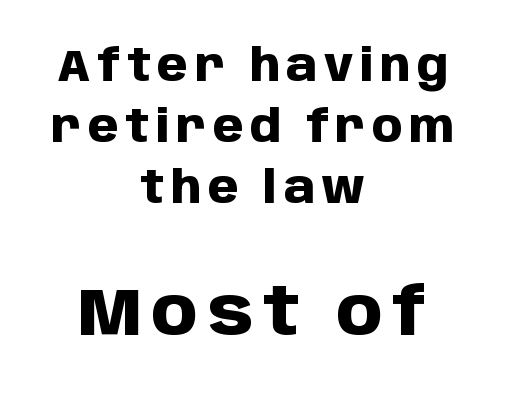
Q: Is the text bold? A: Yes.
Q: Is the text italic (slanted)? A: No, it is upright.
Q: Is the typeface a serif or a sans-serif typeface? A: Sans-serif.
Q: Is the text underlined? A: No.
Q: How is the paragraph aligned? A: Centered.
Q: Is the spacing between lines tight, normal or loose? A: Normal.
Q: Which block of text is set in a larger size, the first (top) or the second (bottom)? A: The second (bottom) one.
Q: Width (condensed, normal, or wide)? A: Normal.
Q: Stroke contrast? A: Low.
Q: x-height? A: Large.
Q: Monospaced? A: No.
